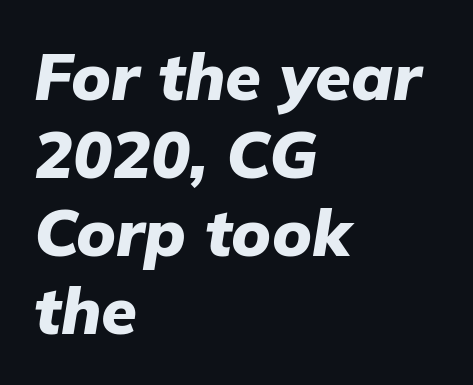
The image shows 65 px heavy type, italic (leaning right); set left-aligned, line spacing 1.2x, normal letter spacing, not underlined; low stroke contrast and a medium x-height.
